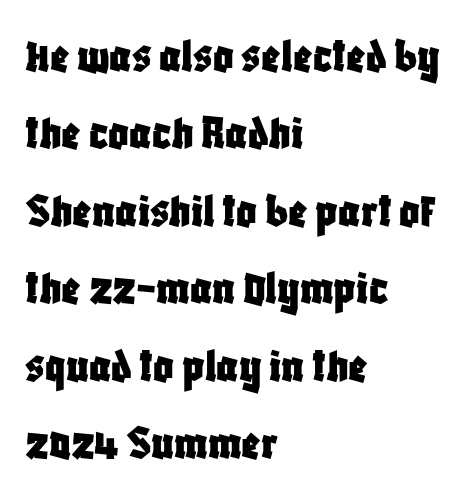
Varying glyph widths throughout — classic text-font behaviour. The paragraph has a hard left edge and a soft right edge. A roman cut, with each character standing at attention. What kind of face is this? One without serifs — a sans. Underline: absent.
